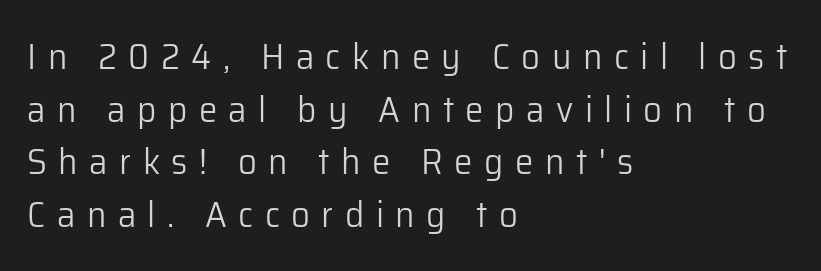
Which margin do the lines hug? The left one — the right edge is uneven. The typeface chosen for these lines omits serifs. The lettering holds an erect, upright posture throughout. A typesetter would call this proportional, since set widths differ per character. Is the stroke heavy? The answer is a plain regular-or-lighter. The area under the type is left untouched.
